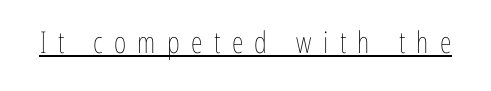
Q: Is the text bold? A: No.
Q: Is the text italic (slanted)? A: No, it is upright.
Q: Is the text underlined? A: Yes.
Q: Is the spacing between letters normal or unusually wide? A: Unusually wide.
Q: Width (condensed, normal, or wide)? A: Condensed.
Q: Stroke contrast? A: Low.
Q: x-height? A: Medium.
Q: Monospaced? A: No.
